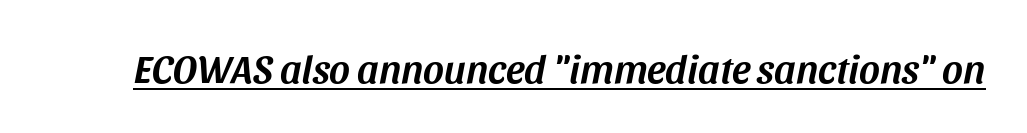
The image shows 40 px text type, italic (leaning right); set normal letter spacing, underlined; medium stroke contrast and a large x-height.
